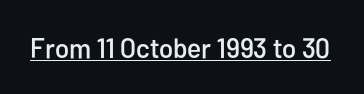
Q: Is the text italic (slanted)? A: No, it is upright.
Q: Is the typeface a serif or a sans-serif typeface? A: Sans-serif.
Q: Is the text underlined? A: Yes.
Q: Is the spacing between letters normal or unusually wide? A: Normal.
Q: Width (condensed, normal, or wide)? A: Condensed.
Q: Stroke contrast? A: Low.
Q: x-height? A: Medium.
Q: Monospaced? A: No.
